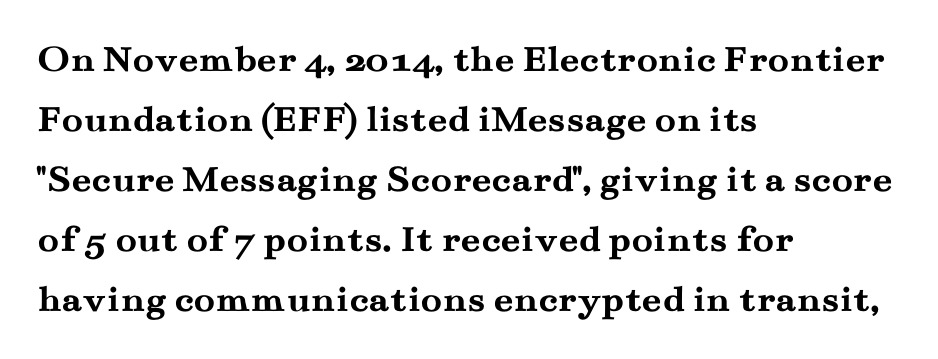
Q: Is the text bold? A: Yes.
Q: Is the text italic (slanted)? A: No, it is upright.
Q: Is the typeface a serif or a sans-serif typeface? A: Serif.
Q: Is the text underlined? A: No.
Q: How is the paragraph aligned? A: Left-aligned.
Q: Is the spacing between letters normal or unusually wide? A: Normal.
Q: Is the spacing between lines tight, normal or loose? A: Normal.
Q: Width (condensed, normal, or wide)? A: Wide.
Q: Stroke contrast? A: Medium.
Q: x-height? A: Small.
Q: Monospaced? A: No.
